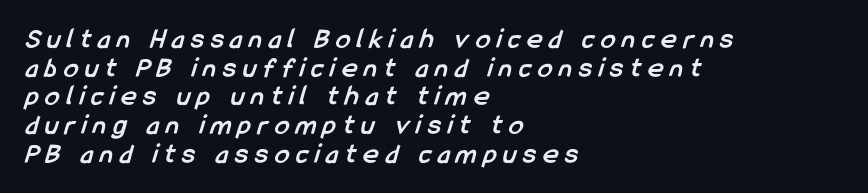
Is this a fixed-width face? No — the glyphs have proportional, varying widths. Chunky letters — that's bold for sure. The specimen omits any rule beneath the text block's lines. What kind of face is this? One without serifs — a sans. The face used here is rendered with a markedly widened letterfit.
